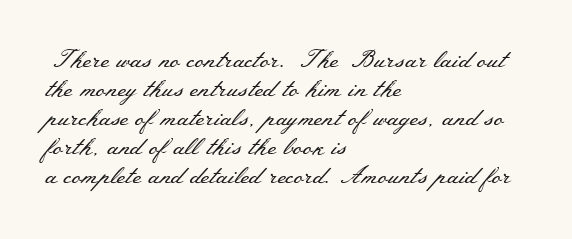
{"bold": "no", "underline": "no", "align": "left", "line_spacing_ratio": 1.21, "letter_spacing": "normal", "letter_spacing_em": 0.0, "glyph_px": 24}
